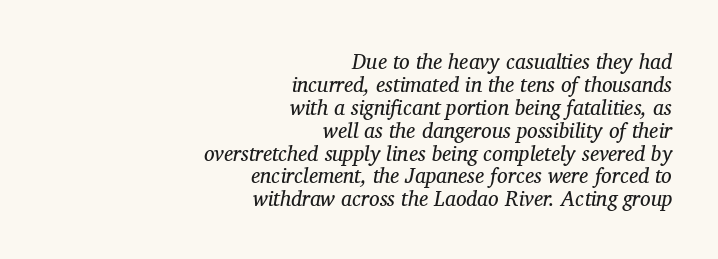
This is oblique type, the kind used for emphasis or titles. Short note: letters normally spaced. Horizontal bands of white between lines are thin slivers. Does the copy run flush right? Yes — the right margin is perfectly even.
